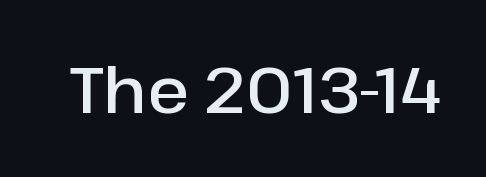
The image shows 63 px semibold sans-serif type, upright; set normal letter spacing, not underlined; low stroke contrast and a medium x-height.
